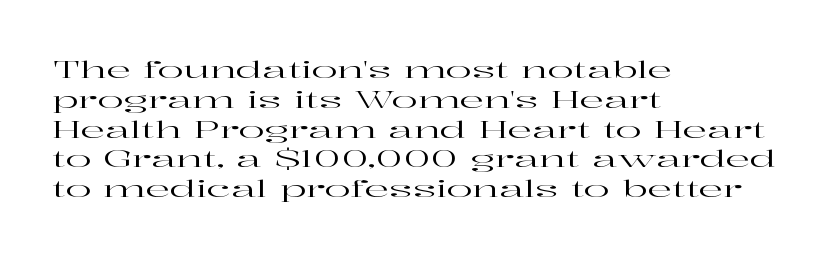
{"italic": "no", "underline": "no", "align": "left", "line_spacing_ratio": 1.24, "letter_spacing": "normal", "letter_spacing_em": 0.0, "glyph_px": 24}
